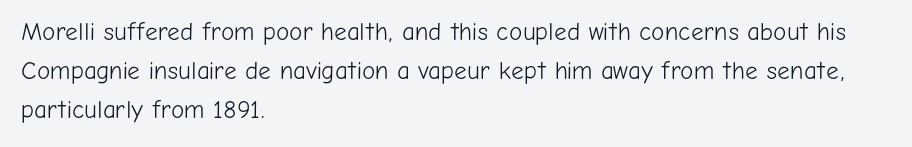
{"italic": "no", "bold": "no", "underline": "no", "align": "left", "line_spacing": "normal", "line_spacing_ratio": 1.57, "letter_spacing": "normal", "letter_spacing_em": 0.0, "glyph_px": 25}
